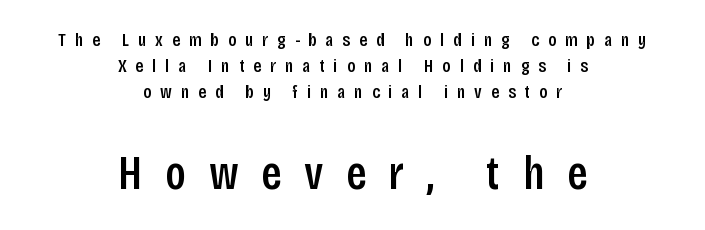
{"serif": "no", "italic": "no", "bold": "semi", "weight": "semibold", "width": "condensed", "stroke_contrast": "low", "x_height": "large", "monospaced": "no", "underline": "no", "align": "center", "line_spacing": "normal", "line_spacing_ratio": 1.36, "letter_spacing": "wide", "letter_spacing_em": 0.47, "larger_block": "second", "size_ratio": 2.53, "glyph_px": 48}
